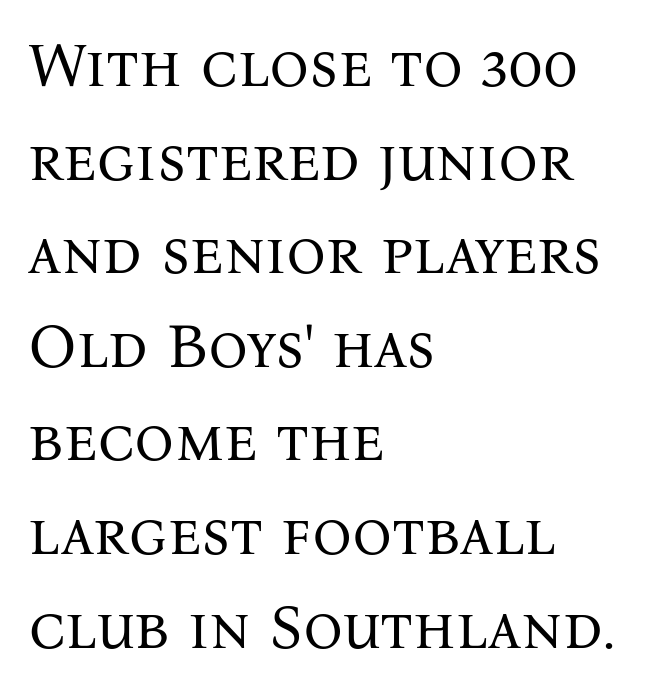
One-word summary of the alignment: left. The weight tops out at a normal text grade. You could not count columns in this text — the font is proportionally spaced. Type without underlining.
